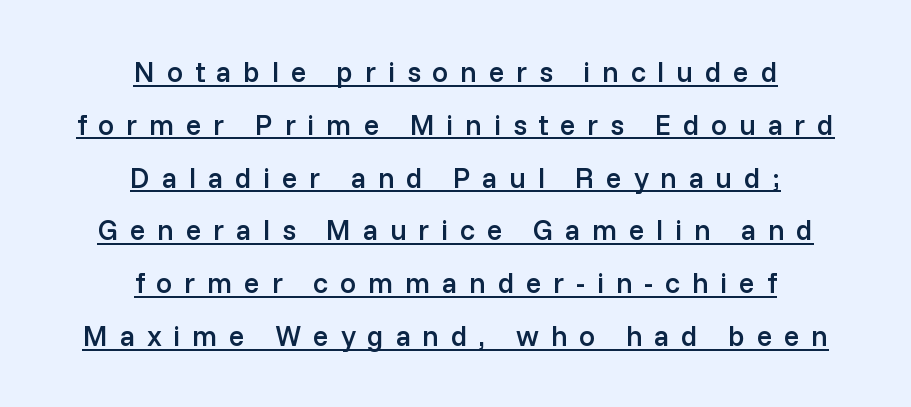
{"serif": "no", "italic": "no", "bold": "semi", "weight": "semibold", "width": "normal", "stroke_contrast": "low", "x_height": "medium", "monospaced": "no", "underline": "yes", "align": "center", "line_spacing_ratio": 1.82, "letter_spacing": "wide", "letter_spacing_em": 0.4, "glyph_px": 29}
